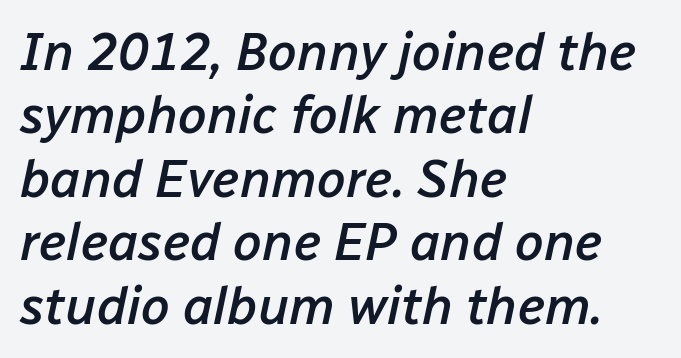
The image shows 52 px semibold type, italic (leaning right); set left-aligned, line spacing 1.22x, normal letter spacing, not underlined; low stroke contrast and a medium x-height.
